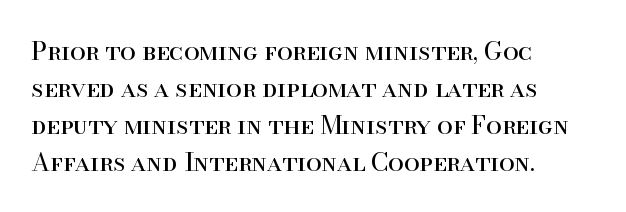
{"italic": "no", "bold": "no", "underline": "no", "align": "left", "line_spacing": "normal", "line_spacing_ratio": 1.48, "letter_spacing": "normal", "letter_spacing_em": 0.0, "glyph_px": 25}
